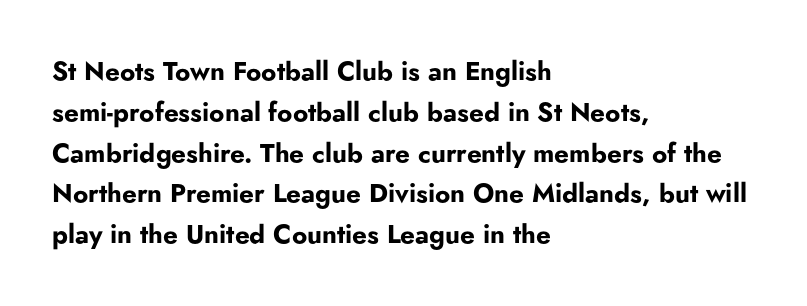
The image shows 26 px bold type, upright; set left-aligned, normal line spacing (1.57x), normal letter spacing, not underlined.
